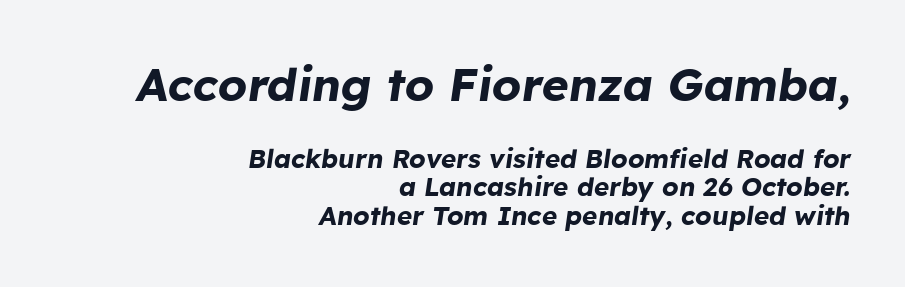
In terms of letterspacing, this is plain default setting. Line spacing here is tight. The space directly below the letters is spotless. Reading top to bottom, the characters get smaller at the block break.
